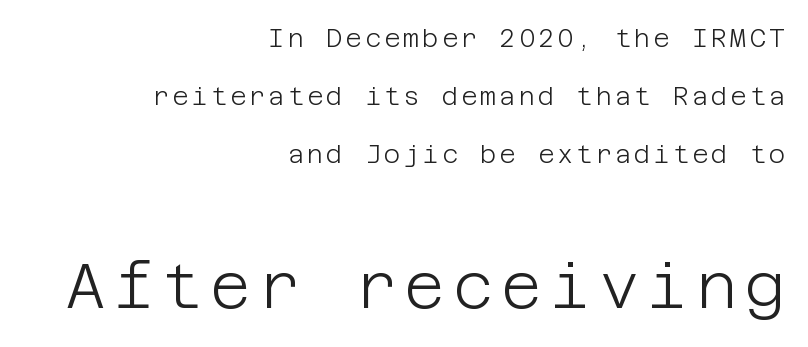
{"serif": "no", "italic": "no", "bold": "no", "weight": "light", "width": "normal", "stroke_contrast": "low", "x_height": "large", "underline": "no", "align": "right", "line_spacing": "loose", "line_spacing_ratio": 2.33, "larger_block": "second", "size_ratio": 2.52, "glyph_px": 63}
